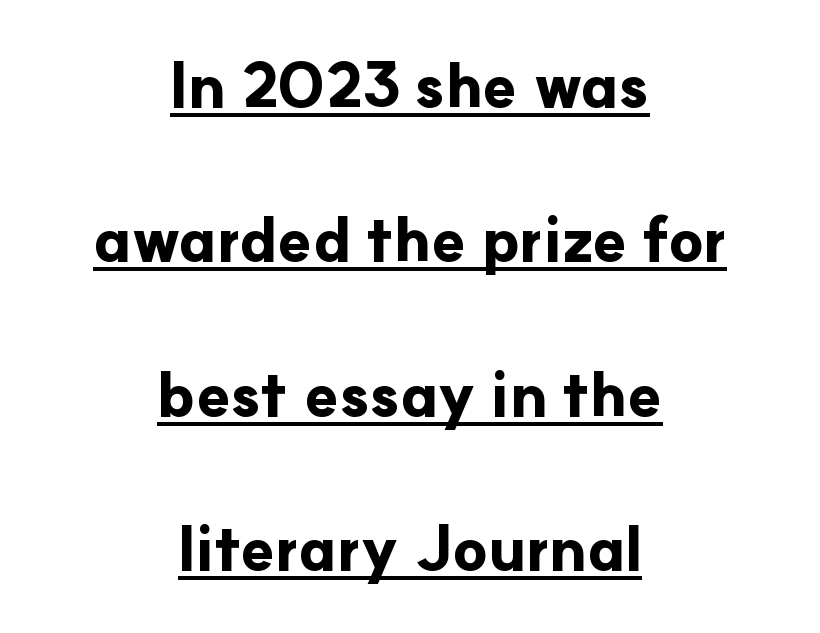
Q: Is the text bold? A: Yes.
Q: Is the text italic (slanted)? A: No, it is upright.
Q: Is the typeface a serif or a sans-serif typeface? A: Sans-serif.
Q: Is the text underlined? A: Yes.
Q: How is the paragraph aligned? A: Centered.
Q: Is the spacing between letters normal or unusually wide? A: Normal.
Q: Is the spacing between lines tight, normal or loose? A: Loose.
Q: Width (condensed, normal, or wide)? A: Normal.
Q: Stroke contrast? A: Low.
Q: x-height? A: Small.
Q: Monospaced? A: No.
